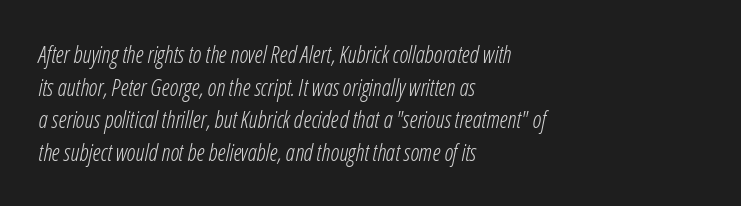
Q: Is the text bold? A: No.
Q: Is the text italic (slanted)? A: Yes, it leans right by about 12 degrees.
Q: Is the text underlined? A: No.
Q: How is the paragraph aligned? A: Left-aligned.
Q: Is the spacing between letters normal or unusually wide? A: Normal.
Q: Is the spacing between lines tight, normal or loose? A: Normal.
